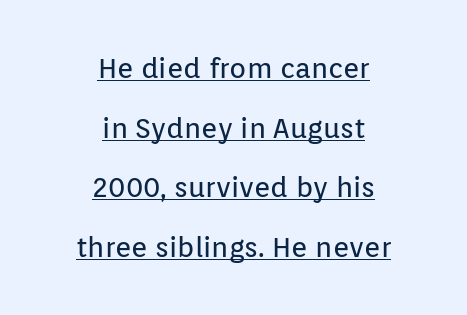
The image shows 28 px regular-weight sans-serif type, upright; set centered, loose line spacing (2.13x), normal letter spacing, underlined; low stroke contrast and a medium x-height.
